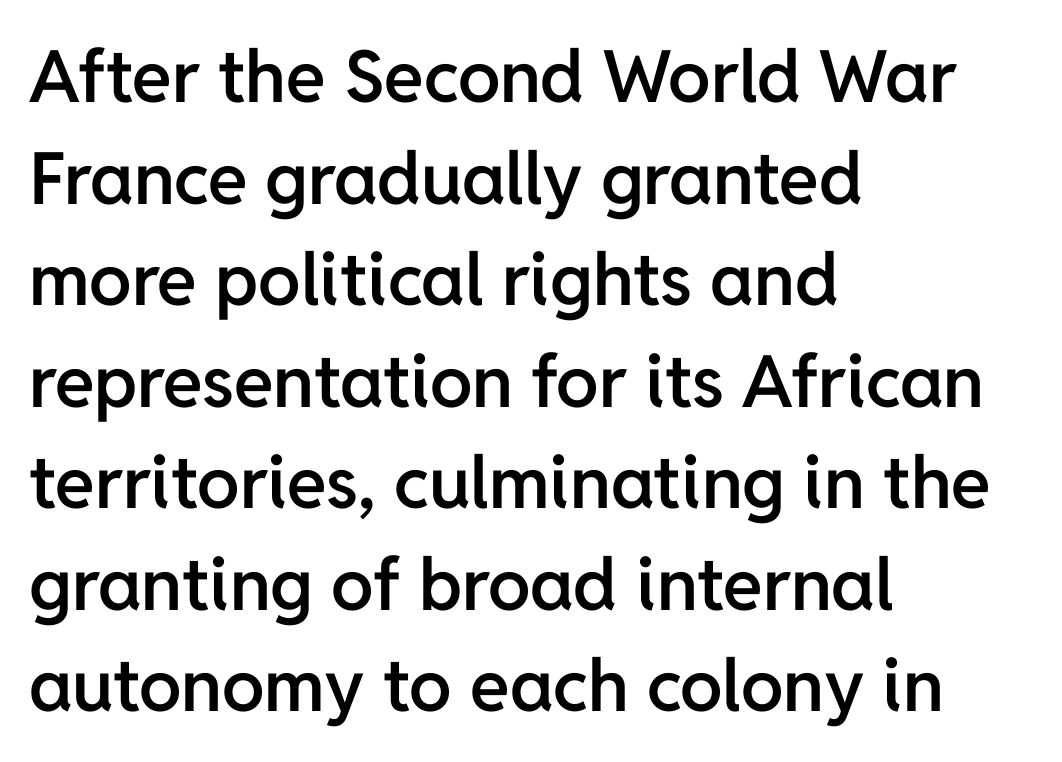
{"serif": "no", "italic": "no", "bold": "semi", "weight": "semibold", "width": "normal", "stroke_contrast": "low", "x_height": "medium", "monospaced": "no", "underline": "no", "align": "left", "line_spacing": "normal", "line_spacing_ratio": 1.41, "letter_spacing": "normal", "letter_spacing_em": 0.0, "glyph_px": 72}
